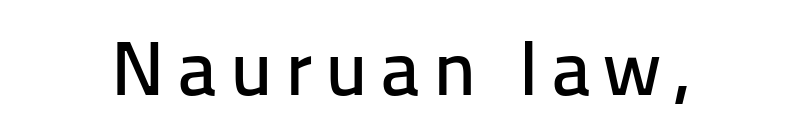
Q: Is the text italic (slanted)? A: No, it is upright.
Q: Is the typeface a serif or a sans-serif typeface? A: Sans-serif.
Q: Is the text underlined? A: No.
Q: Width (condensed, normal, or wide)? A: Normal.
Q: Stroke contrast? A: Low.
Q: x-height? A: Medium.
Q: Monospaced? A: No.
